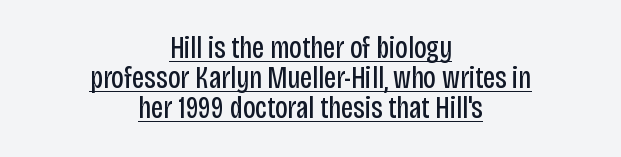
{"serif": "no", "italic": "no", "bold": "no", "weight": "regular", "width": "condensed", "stroke_contrast": "low", "x_height": "large", "monospaced": "no", "underline": "yes", "align": "center", "line_spacing": "tight", "line_spacing_ratio": 0.97, "letter_spacing": "normal", "letter_spacing_em": 0.0, "glyph_px": 31}
